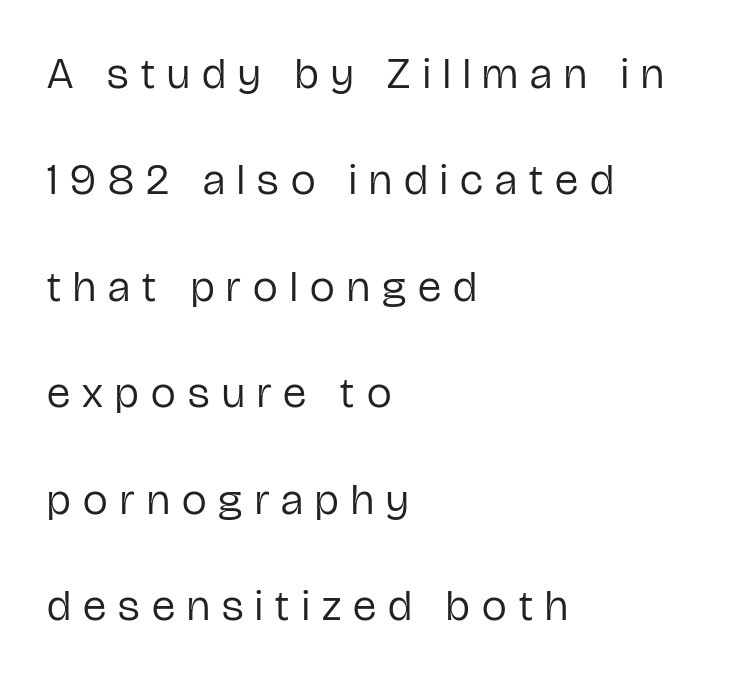
The image shows 44 px regular-weight, condensed sans-serif type, upright; set left-aligned, loose line spacing (2.42x), unusually wide letter spacing (+0.28 em), not underlined; low stroke contrast and a medium x-height.
